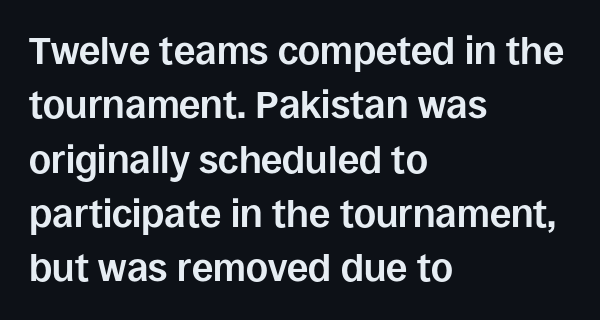
The image shows 38 px bold sans-serif type, upright; set left-aligned, normal line spacing (1.43x), normal letter spacing, not underlined; low stroke contrast and a large x-height.
